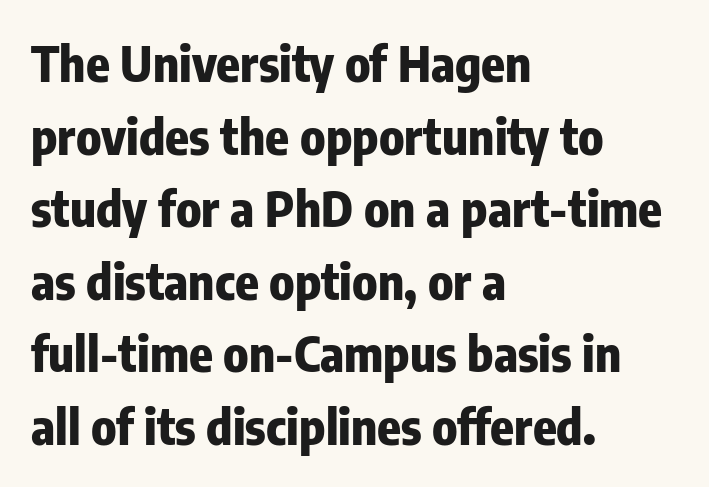
Q: Is the text bold? A: Yes.
Q: Is the text italic (slanted)? A: No, it is upright.
Q: Is the typeface a serif or a sans-serif typeface? A: Sans-serif.
Q: Is the text underlined? A: No.
Q: How is the paragraph aligned? A: Left-aligned.
Q: Is the spacing between letters normal or unusually wide? A: Normal.
Q: Is the spacing between lines tight, normal or loose? A: Normal.
Q: Width (condensed, normal, or wide)? A: Condensed.
Q: Stroke contrast? A: Low.
Q: x-height? A: Medium.
Q: Monospaced? A: No.
